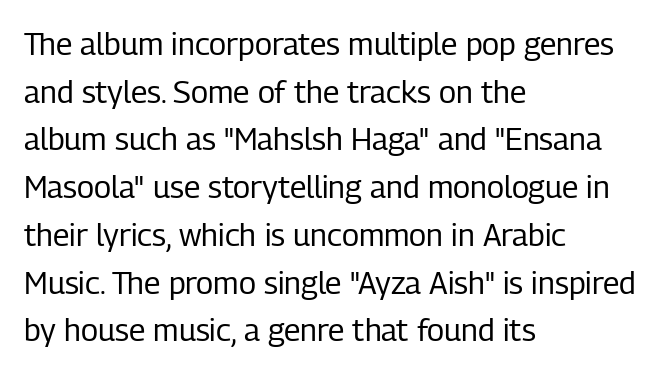
The image shows 31 px regular-weight, condensed sans-serif type, upright; set left-aligned, normal line spacing (1.54x), normal letter spacing, not underlined; low stroke contrast and a medium x-height.
